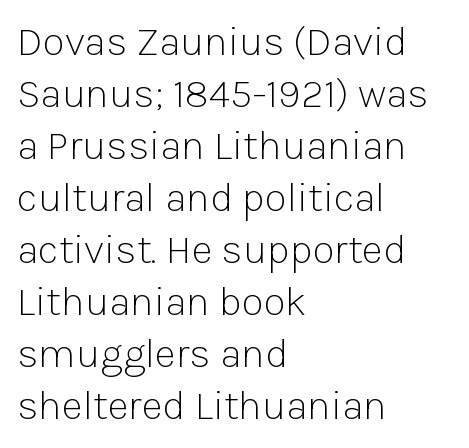
Q: Is the text bold? A: No.
Q: Is the text italic (slanted)? A: No, it is upright.
Q: Is the typeface a serif or a sans-serif typeface? A: Sans-serif.
Q: Is the text underlined? A: No.
Q: How is the paragraph aligned? A: Left-aligned.
Q: Is the spacing between letters normal or unusually wide? A: Normal.
Q: Is the spacing between lines tight, normal or loose? A: Normal.
Q: Width (condensed, normal, or wide)? A: Normal.
Q: Stroke contrast? A: Low.
Q: x-height? A: Medium.
Q: Monospaced? A: No.
